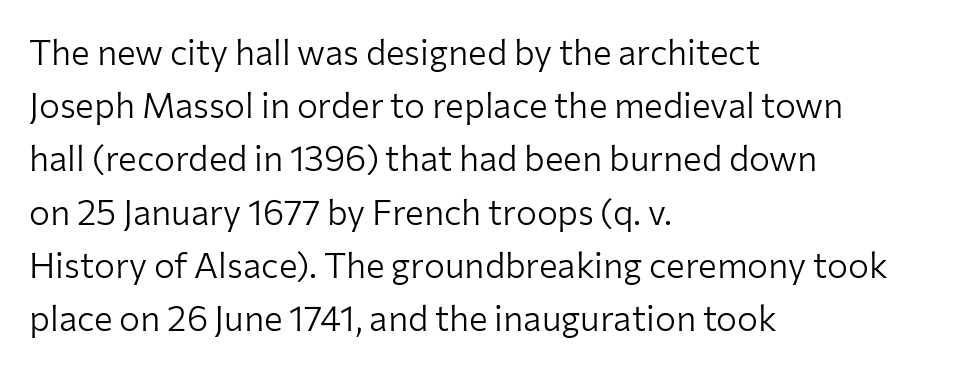
The baseline area is clear. Students, observe: this is what conventionally led text looks like. The rag falls on the right side of this text block. Note the varied advance widths — an 'i' is clearly narrower than an 'm'. The letters stand straight up with perfectly vertical stems.
